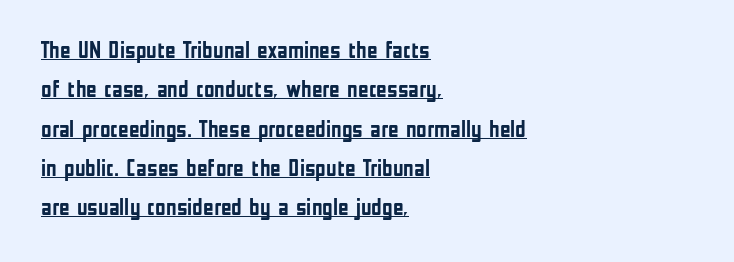
{"italic": "no", "bold": "yes", "underline": "yes", "align": "left", "line_spacing_ratio": 1.71, "letter_spacing": "normal", "letter_spacing_em": 0.0, "glyph_px": 23}
